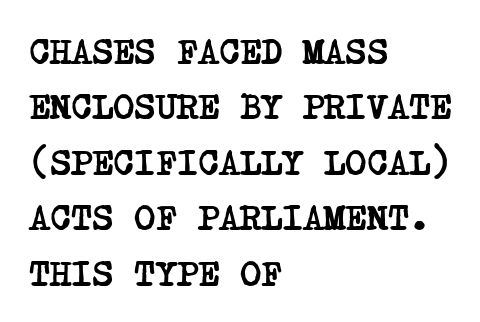
The image shows 36 px semibold, condensed serif type; set left-aligned, normal line spacing (1.54x), normal letter spacing, not underlined; low stroke contrast and a large x-height.
